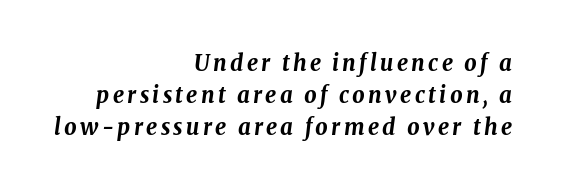
Q: Is the text bold? A: Yes.
Q: Is the text italic (slanted)? A: Yes, it leans right by about 8 degrees.
Q: Is the text underlined? A: No.
Q: How is the paragraph aligned? A: Right-aligned.
Q: Is the spacing between lines tight, normal or loose? A: Normal.
